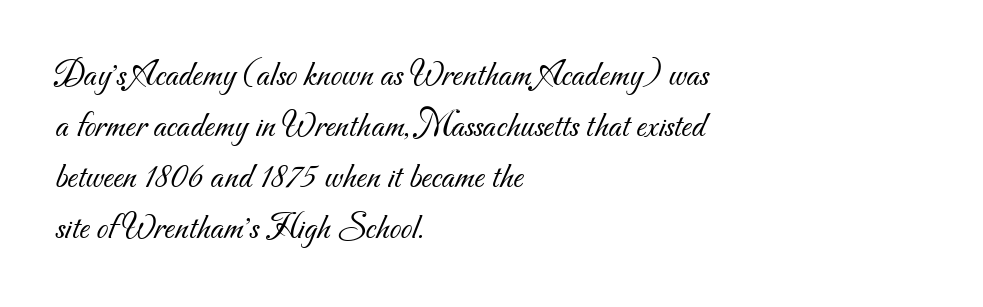
{"serif": "no", "bold": "no", "weight": "light", "width": "normal", "stroke_contrast": "medium", "x_height": "small", "monospaced": "no", "underline": "no", "align": "left", "line_spacing": "normal", "line_spacing_ratio": 1.38, "letter_spacing": "normal", "letter_spacing_em": 0.0, "glyph_px": 37}
